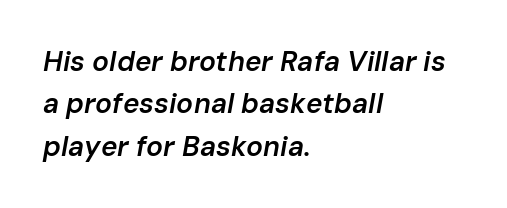
{"italic": "yes", "lean": "right", "slant_degrees": 10, "bold": "semi", "weight": "semibold", "width": "normal", "stroke_contrast": "low", "x_height": "medium", "monospaced": "no", "underline": "no", "align": "left", "line_spacing": "normal", "line_spacing_ratio": 1.51, "letter_spacing": "normal", "letter_spacing_em": 0.0, "glyph_px": 28}
